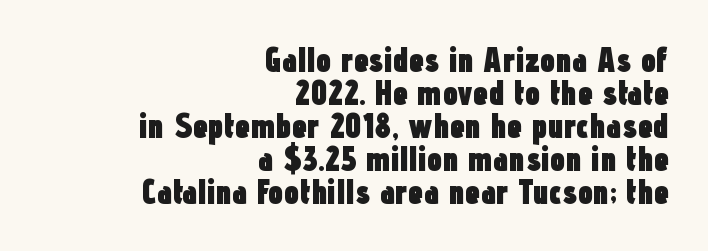
The image shows 34 px heavy, condensed sans-serif type, upright; set right-aligned, tight line spacing (0.97x), normal letter spacing, not underlined; low stroke contrast and a medium x-height.
